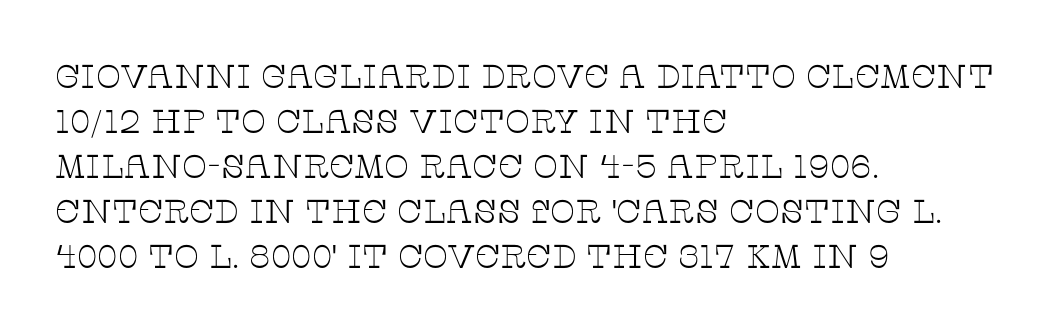
The image shows 33 px thin, wide serif type, upright; set left-aligned, normal line spacing (1.36x), normal letter spacing, not underlined; low stroke contrast and a large x-height.
